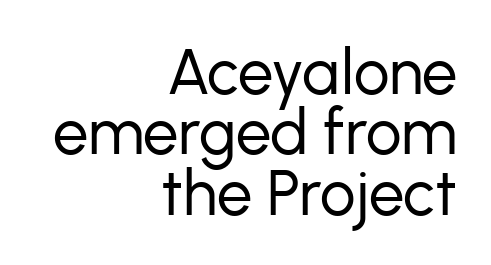
Character widths vary here, with narrow letters taking less room than wide ones. If you drew a line through each stem, it would be perfectly vertical. Look at the tracking — it's just the regular setting, nothing added. Nothing heavy about these letters — not bold at all. What's the leading like? Squeezed, with rows nearly overlapping.
